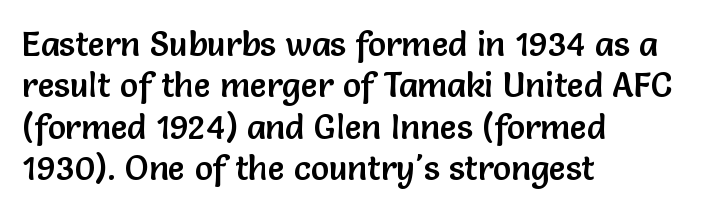
{"serif": "no", "italic": "no", "width": "normal", "stroke_contrast": "low", "x_height": "medium", "monospaced": "no", "underline": "no", "align": "left", "line_spacing_ratio": 1.22, "letter_spacing": "normal", "letter_spacing_em": 0.0, "glyph_px": 34}
